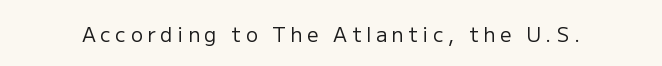
The image shows 20 px text type, upright; set unusually wide letter spacing (+0.23 em), not underlined.
